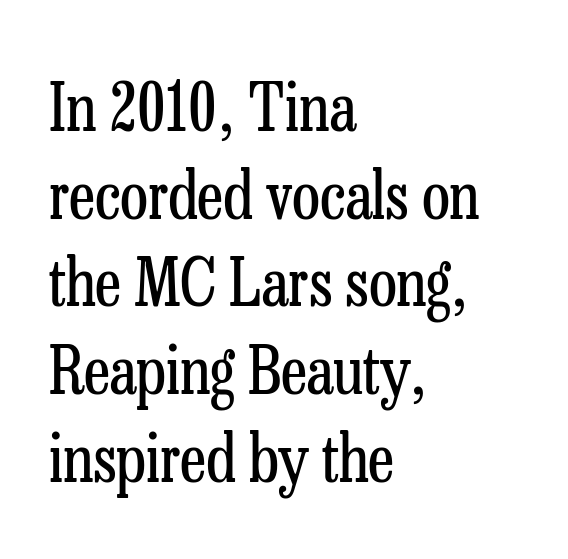
{"serif": "yes", "italic": "no", "bold": "no", "weight": "regular", "width": "condensed", "stroke_contrast": "low", "x_height": "medium", "monospaced": "no", "underline": "no", "align": "left", "line_spacing": "normal", "line_spacing_ratio": 1.35, "letter_spacing": "normal", "letter_spacing_em": 0.0, "glyph_px": 65}
